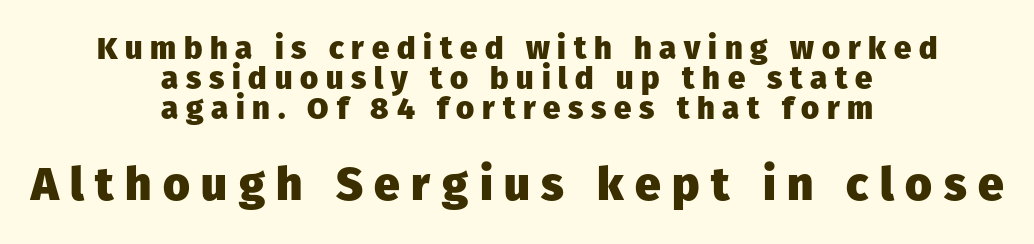
Check under the words: just untouched page. Someone cranked the tracking dial way up on this one. The setting favours the middle, as headings and verse often do. These lines are rendered in a variable-pitch font. These lines are composed in type without serifs. The lettering stays uniformly vertical, giving the passage a roman look.
